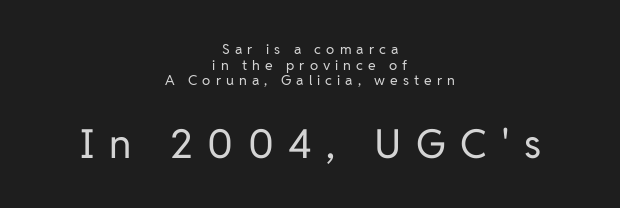
{"serif": "no", "italic": "no", "bold": "no", "weight": "regular", "width": "normal", "stroke_contrast": "low", "x_height": "medium", "monospaced": "no", "underline": "no", "align": "center", "line_spacing": "tight", "line_spacing_ratio": 1.11, "letter_spacing": "wide", "letter_spacing_em": 0.36, "larger_block": "second", "size_ratio": 2.86, "glyph_px": 40}
